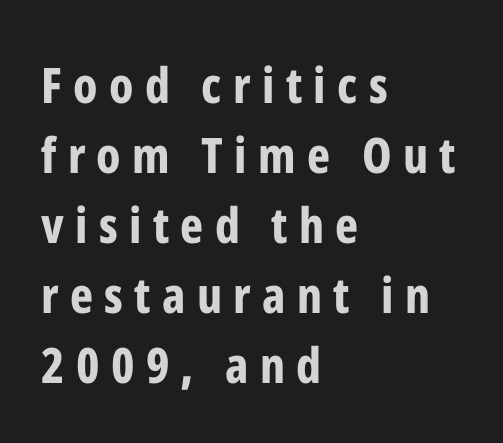
Q: Is the text bold? A: Yes.
Q: Is the text italic (slanted)? A: No, it is upright.
Q: Is the typeface a serif or a sans-serif typeface? A: Sans-serif.
Q: Is the text underlined? A: No.
Q: How is the paragraph aligned? A: Left-aligned.
Q: Is the spacing between letters normal or unusually wide? A: Unusually wide.
Q: Is the spacing between lines tight, normal or loose? A: Normal.
Q: Width (condensed, normal, or wide)? A: Condensed.
Q: Stroke contrast? A: Low.
Q: x-height? A: Medium.
Q: Monospaced? A: No.
